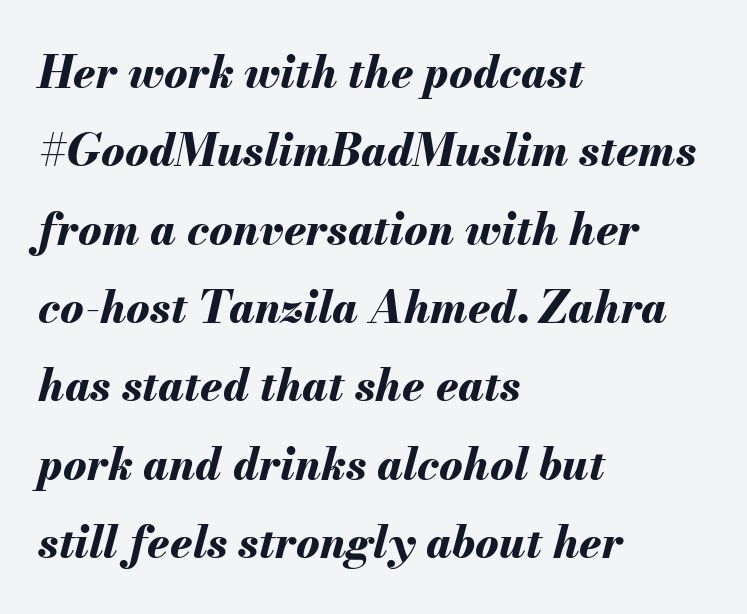
Is this a fixed-width face? No — the glyphs have proportional, varying widths. Observe the ordinary spacing: letters are neighbours, not strangers. Teacher's note: observe the even left margin — that is flush-left alignment. Posture: slanted. Any mark beneath the type? The region is blank. Emphasis by weight is at full strength: bold.
